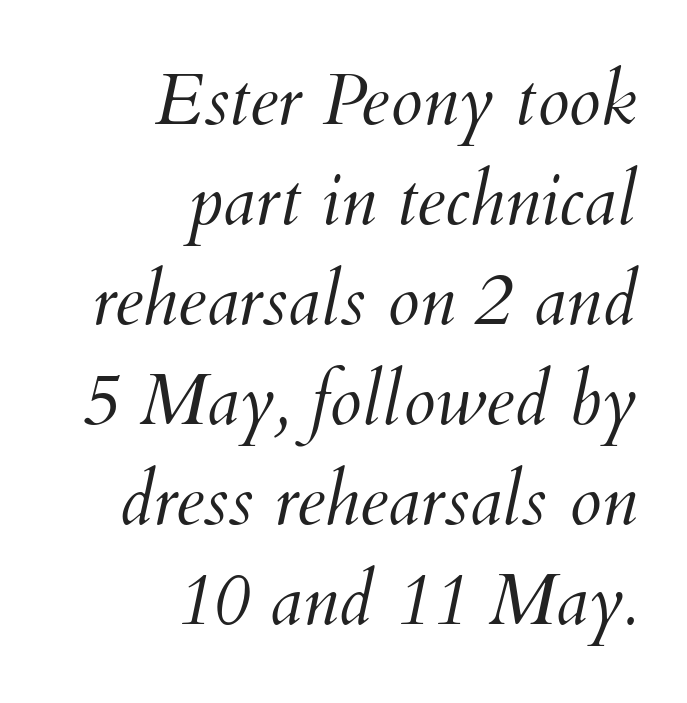
{"italic": "yes", "lean": "right", "slant_degrees": 12, "bold": "no", "weight": "light", "width": "normal", "stroke_contrast": "medium", "x_height": "small", "monospaced": "no", "underline": "no", "align": "right", "line_spacing": "normal", "line_spacing_ratio": 1.37, "letter_spacing": "normal", "letter_spacing_em": 0.0, "glyph_px": 73}
